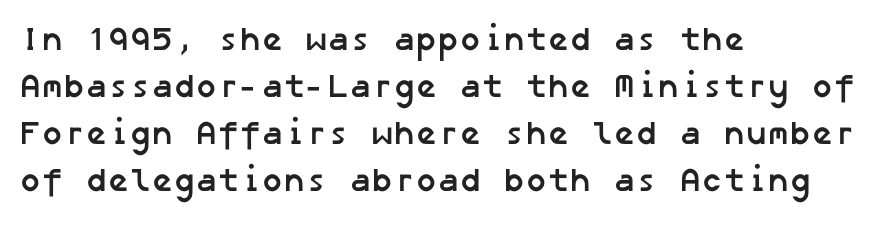
Q: Is the text bold? A: Yes.
Q: Is the typeface a serif or a sans-serif typeface? A: Sans-serif.
Q: Is the text underlined? A: No.
Q: How is the paragraph aligned? A: Left-aligned.
Q: Is the spacing between letters normal or unusually wide? A: Normal.
Q: Is the spacing between lines tight, normal or loose? A: Normal.
Q: Width (condensed, normal, or wide)? A: Normal.
Q: Stroke contrast? A: Low.
Q: x-height? A: Medium.
